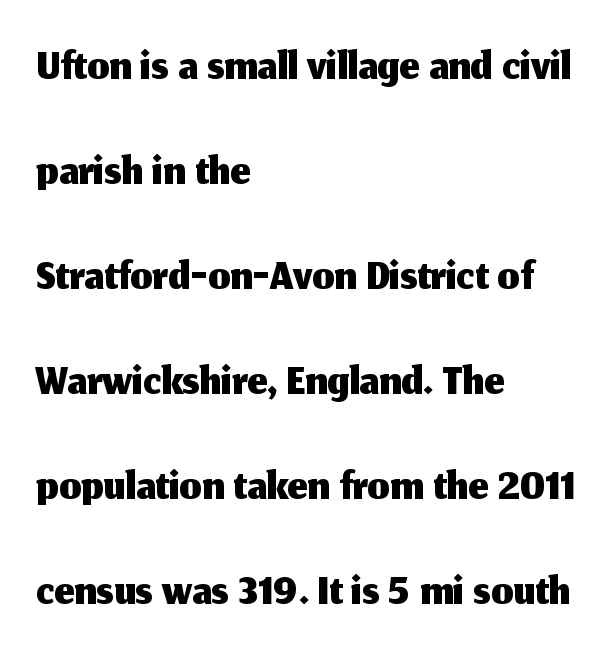
Glance below the letters and you will spot only blank space. A normal amount of white space separates one row of letters from the next. Each letter keeps its own natural width here, so spacing adapts to shape. Teacher's note: observe the even left margin — that is flush-left alignment.
